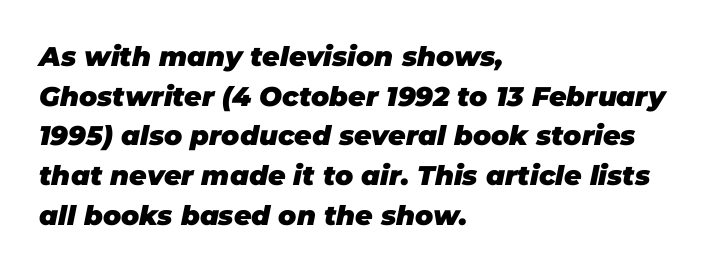
Line spacing here is normal. Alignment: flush left. When letters slant like this, we call the style italic. The passage shown has conventional tracking throughout. The strip under each line holds only bare page. Does the weight exceed regular? Yes, all the way to bold.
